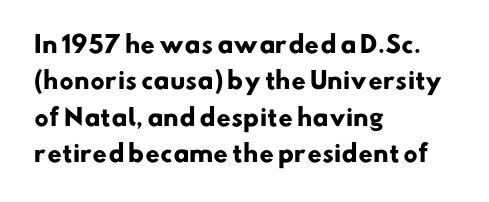
Q: Is the text bold? A: Yes.
Q: Is the text underlined? A: No.
Q: How is the paragraph aligned? A: Left-aligned.
Q: Is the spacing between letters normal or unusually wide? A: Normal.
Q: Is the spacing between lines tight, normal or loose? A: Normal.
